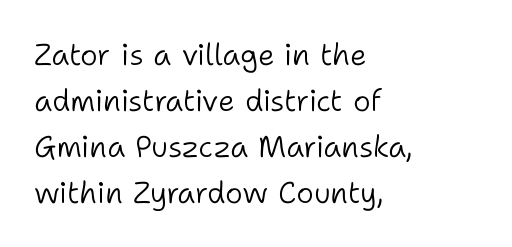
{"serif": "no", "italic": "no", "bold": "no", "weight": "light", "width": "normal", "stroke_contrast": "low", "x_height": "medium", "monospaced": "no", "underline": "no", "align": "left", "line_spacing": "normal", "line_spacing_ratio": 1.53, "letter_spacing": "normal", "letter_spacing_em": 0.0, "glyph_px": 30}
